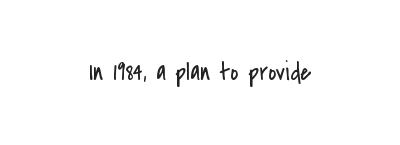
Q: Is the text bold? A: No.
Q: Is the text italic (slanted)? A: No, it is upright.
Q: Is the text underlined? A: No.
Q: Is the spacing between letters normal or unusually wide? A: Normal.
